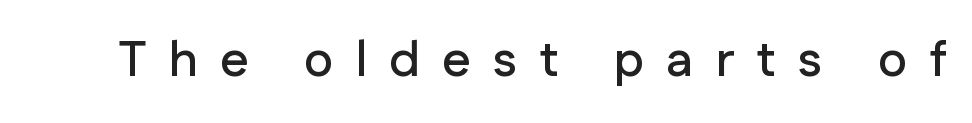
Q: Is the text italic (slanted)? A: No, it is upright.
Q: Is the typeface a serif or a sans-serif typeface? A: Sans-serif.
Q: Is the text underlined? A: No.
Q: Is the spacing between letters normal or unusually wide? A: Unusually wide.
Q: Width (condensed, normal, or wide)? A: Normal.
Q: Stroke contrast? A: Low.
Q: x-height? A: Medium.
Q: Monospaced? A: No.
